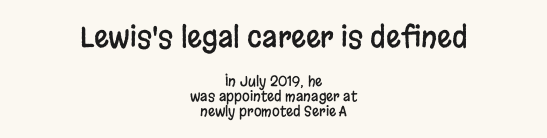
Size contrast runs from large at the top to small at the bottom. In terms of letterform style, serifs are entirely absent. The words here are not underlined. Character widths vary here, with narrow letters taking less room than wide ones.
